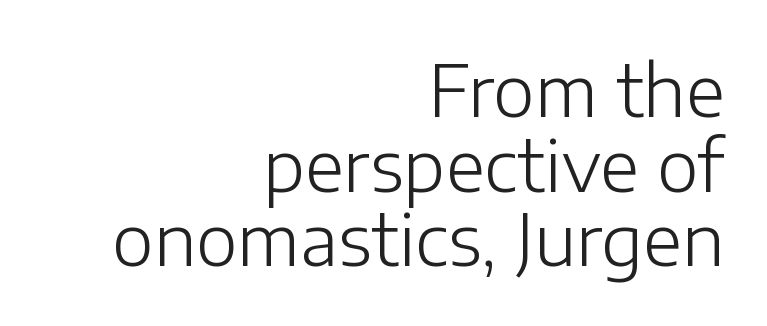
The image shows 71 px light sans-serif type, upright; set right-aligned, tight line spacing (1.05x), normal letter spacing, not underlined; low stroke contrast and a medium x-height.
